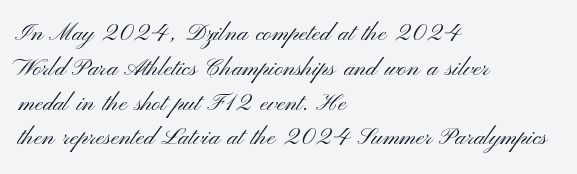
Q: Is the text bold? A: No.
Q: Is the text italic (slanted)? A: Yes.
Q: Is the text underlined? A: No.
Q: How is the paragraph aligned? A: Left-aligned.
Q: Is the spacing between letters normal or unusually wide? A: Normal.
Q: Is the spacing between lines tight, normal or loose? A: Normal.
